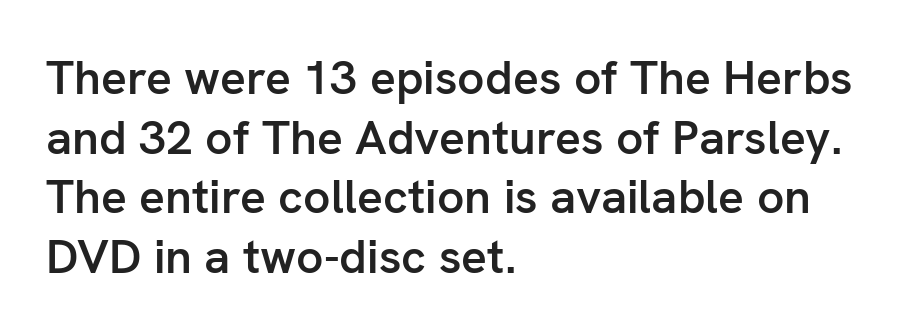
{"serif": "no", "italic": "no", "bold": "semi", "weight": "semibold", "width": "normal", "stroke_contrast": "low", "x_height": "medium", "monospaced": "no", "underline": "no", "align": "left", "line_spacing_ratio": 1.24, "letter_spacing": "normal", "letter_spacing_em": 0.0, "glyph_px": 48}
